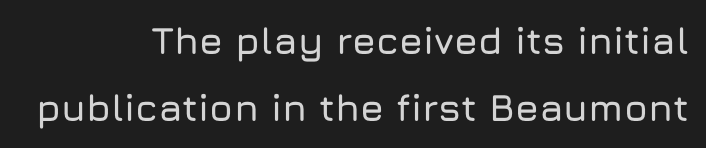
The passage shown is not underscored anywhere. It's the straight-up-and-down kind of type. Short note: letters normally spaced. Font category for this specimen: sans-serif.
